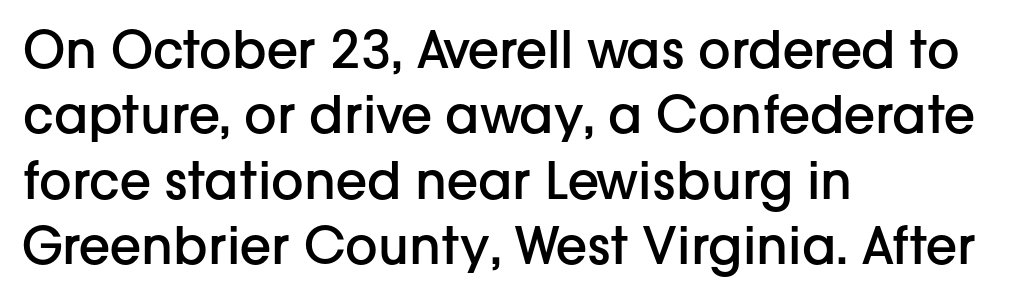
The image shows 51 px semibold sans-serif type, upright; set left-aligned, normal line spacing (1.28x), normal letter spacing, not underlined; low stroke contrast and a medium x-height.
